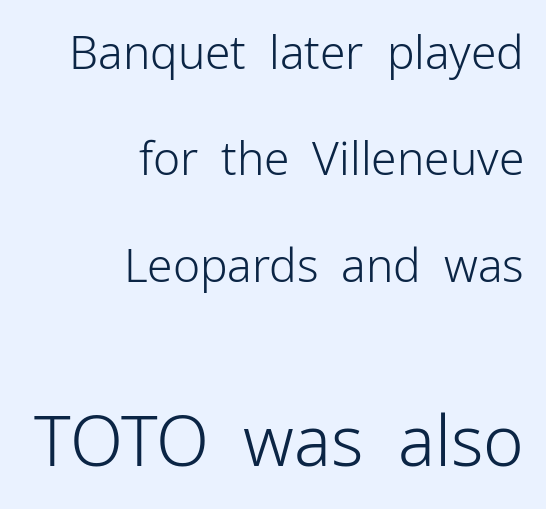
{"serif": "no", "italic": "no", "bold": "no", "weight": "light", "width": "normal", "stroke_contrast": "low", "x_height": "medium", "monospaced": "no", "underline": "no", "align": "right", "line_spacing": "loose", "line_spacing_ratio": 2.31, "letter_spacing": "normal", "letter_spacing_em": 0.0, "larger_block": "second", "size_ratio": 1.5, "glyph_px": 69}
